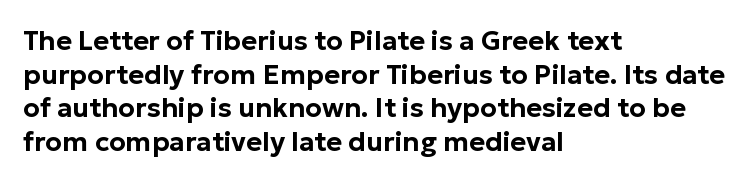
Q: Is the text italic (slanted)? A: No, it is upright.
Q: Is the text underlined? A: No.
Q: How is the paragraph aligned? A: Left-aligned.
Q: Is the spacing between letters normal or unusually wide? A: Normal.
Q: Is the spacing between lines tight, normal or loose? A: Normal.
